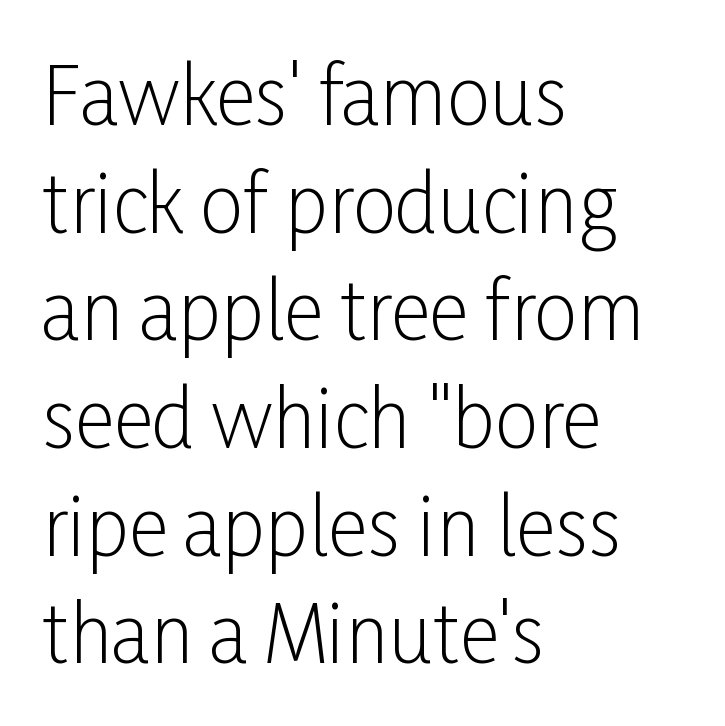
{"serif": "no", "italic": "no", "bold": "no", "weight": "light", "width": "condensed", "stroke_contrast": "low", "x_height": "medium", "monospaced": "no", "underline": "no", "align": "left", "line_spacing": "normal", "line_spacing_ratio": 1.38, "letter_spacing": "normal", "letter_spacing_em": 0.0, "glyph_px": 78}
